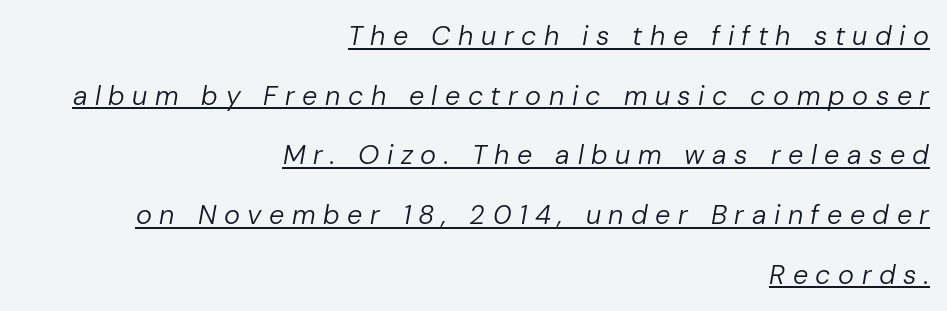
The image shows 27 px text type, italic (leaning right); set right-aligned, loose line spacing (2.21x), unusually wide letter spacing (+0.28 em), underlined.
